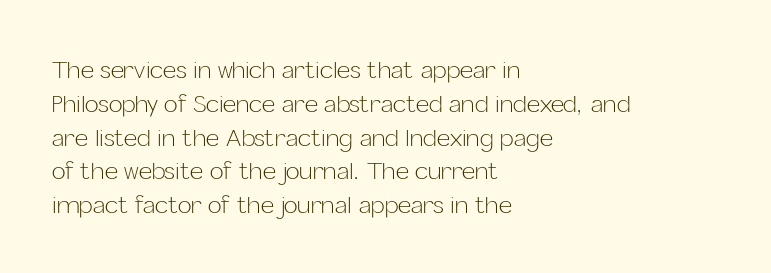
{"italic": "no", "bold": "no", "underline": "no", "align": "left", "line_spacing": "normal", "line_spacing_ratio": 1.47, "letter_spacing": "normal", "letter_spacing_em": 0.0, "glyph_px": 23}
